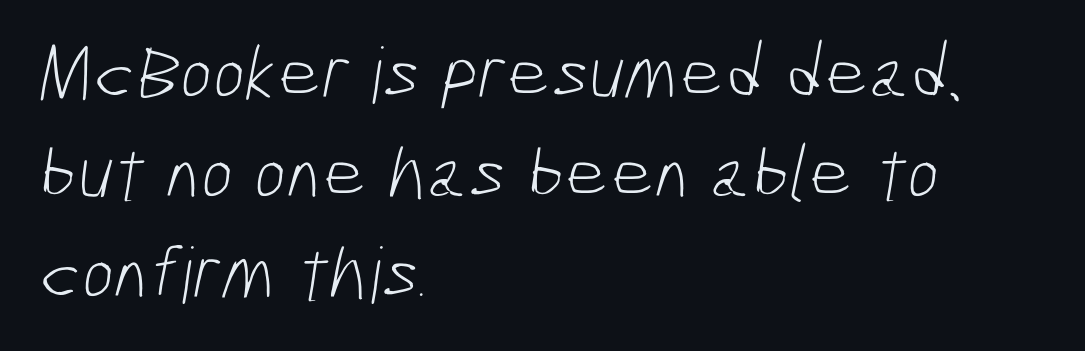
Q: Is the text bold? A: No.
Q: Is the typeface a serif or a sans-serif typeface? A: Sans-serif.
Q: Is the text underlined? A: No.
Q: How is the paragraph aligned? A: Left-aligned.
Q: Is the spacing between letters normal or unusually wide? A: Normal.
Q: Is the spacing between lines tight, normal or loose? A: Normal.
Q: Width (condensed, normal, or wide)? A: Condensed.
Q: Stroke contrast? A: Low.
Q: x-height? A: Medium.
Q: Monospaced? A: No.
